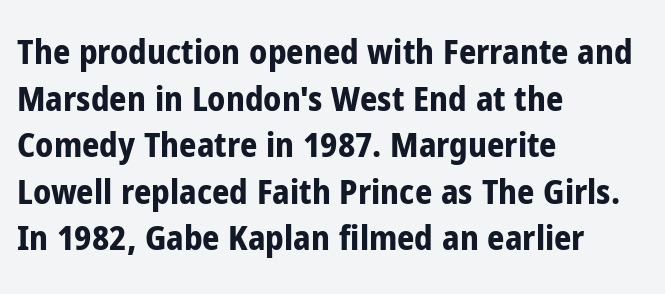
The image shows 34 px bold, condensed sans-serif type, upright; set left-aligned, normal line spacing (1.37x), normal letter spacing, not underlined; low stroke contrast and a medium x-height.
